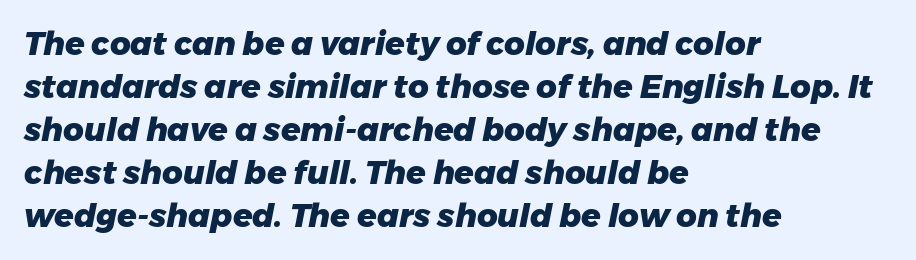
{"italic": "yes", "lean": "right", "slant_degrees": 11, "bold": "yes", "weight": "heavy", "width": "normal", "stroke_contrast": "low", "x_height": "medium", "monospaced": "no", "underline": "no", "align": "left", "line_spacing": "normal", "line_spacing_ratio": 1.34, "letter_spacing": "normal", "letter_spacing_em": 0.0, "glyph_px": 32}
